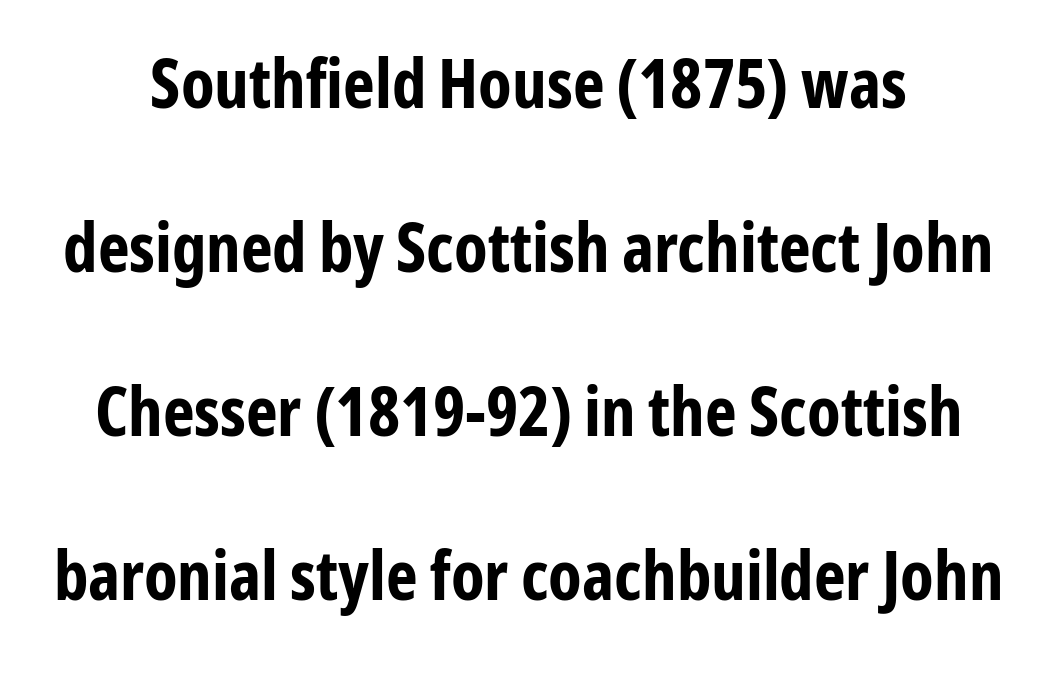
The image shows 68 px bold, condensed sans-serif type, upright; set loose line spacing (2.41x), normal letter spacing, not underlined; low stroke contrast and a medium x-height.
